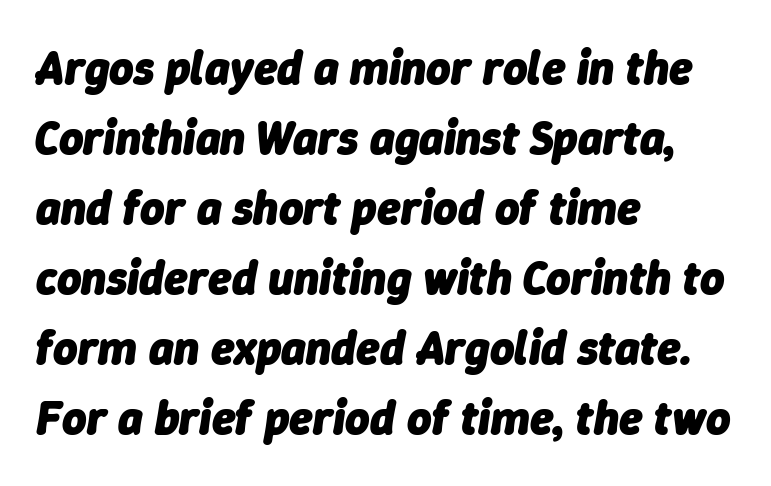
Tracking here is standard; glyphs follow each other at the usual distance. The passage shown is not underscored anywhere. Every row of glyphs begins at an identical x-position on the left. A full-strength bold gives these letters their thick strokes. An italicized treatment has been applied to the whole sample. Whoever set this chose a conventional vertical rhythm.
